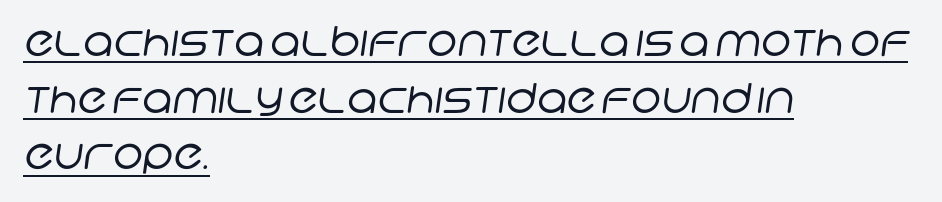
The image shows 41 px regular-weight sans-serif type; set left-aligned, normal line spacing (1.38x), normal letter spacing, underlined; low stroke contrast and a large x-height.
